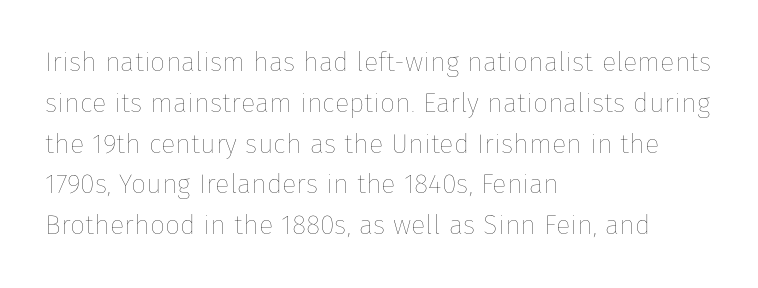
The passage shown stacks its lines at a standard gap. Plain, unruled lines of type. Summary of weight: not heavy and not bold. The rendering keeps characters at their native spacing. Notice how the stems are strictly vertical — no italics here.
